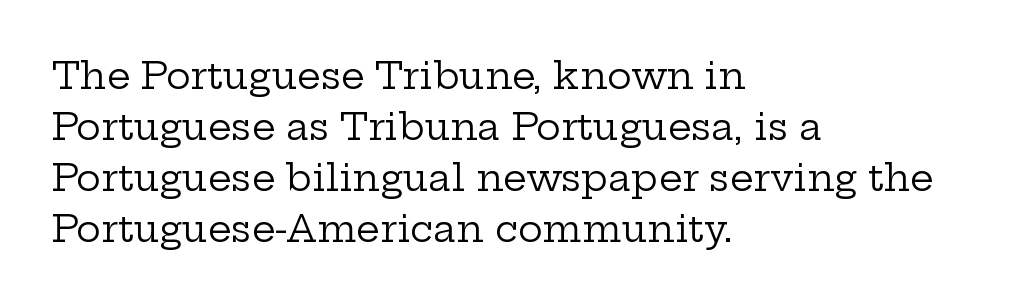
The image shows 37 px regular-weight, wide serif type, upright; set left-aligned, normal line spacing (1.38x), normal letter spacing, not underlined; low stroke contrast and a medium x-height.
